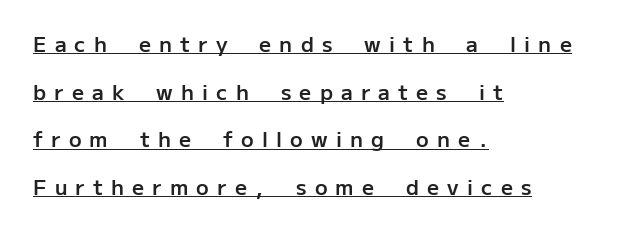
{"italic": "no", "bold": "semi", "underline": "yes", "align": "left", "line_spacing": "loose", "line_spacing_ratio": 2.27, "letter_spacing": "wide", "letter_spacing_em": 0.39, "glyph_px": 21}
